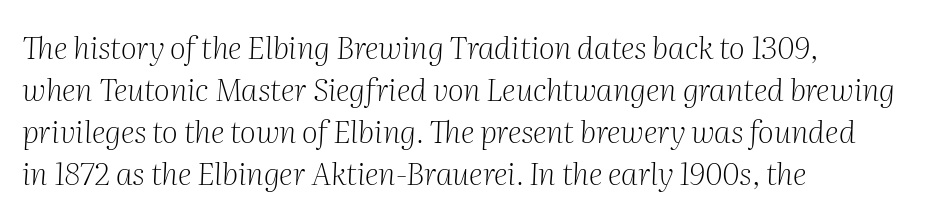
No chunkiness to these letters — they're not bold. Which margin do the lines hug? The left one — the right edge is uneven. In terms of posture, this sample is oblique. Each word holds together tightly as a unit, with standard inter-letter gaps. Notice how descenders clear the ascenders below comfortably — that's standard leading. Varying glyph widths throughout — classic text-font behaviour.
